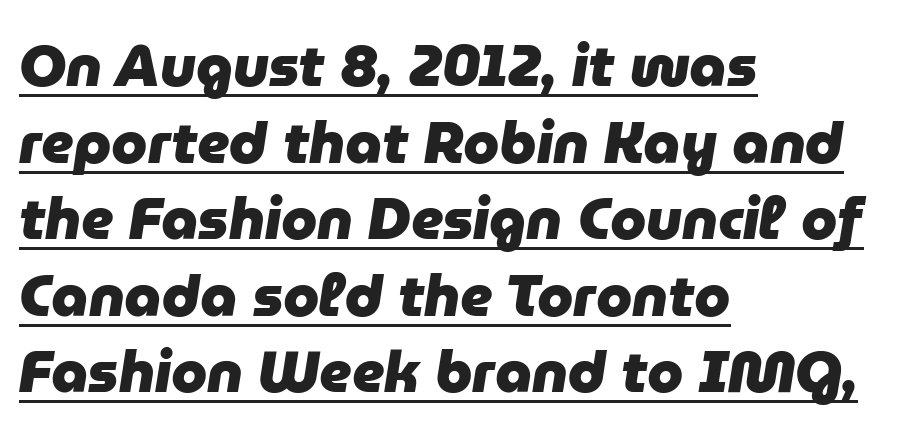
{"italic": "yes", "lean": "right", "slant_degrees": 9, "bold": "yes", "weight": "heavy", "width": "normal", "stroke_contrast": "low", "x_height": "medium", "monospaced": "no", "underline": "yes", "align": "left", "line_spacing": "normal", "line_spacing_ratio": 1.32, "letter_spacing": "normal", "letter_spacing_em": 0.0, "glyph_px": 58}
